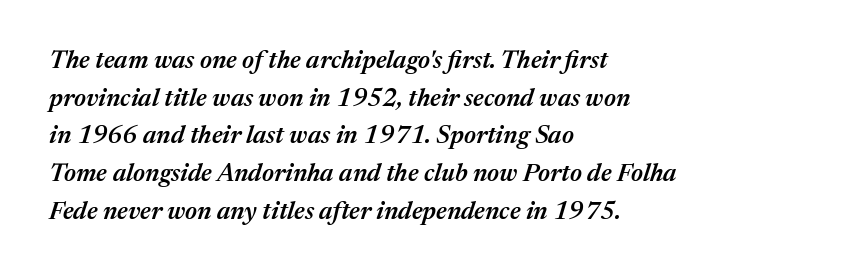
{"italic": "yes", "lean": "right", "slant_degrees": 17, "bold": "semi", "underline": "no", "align": "left", "line_spacing": "normal", "line_spacing_ratio": 1.51, "letter_spacing": "normal", "letter_spacing_em": 0.0, "glyph_px": 25}
